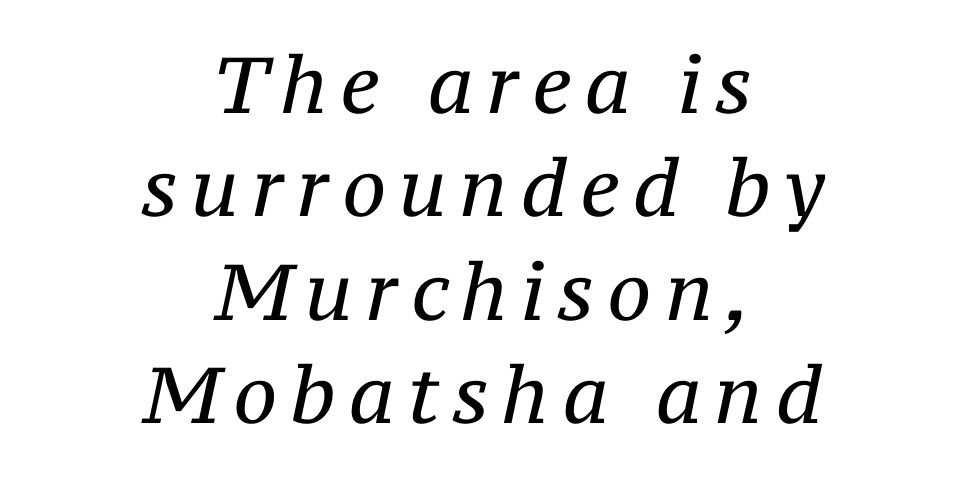
{"serif": "yes", "italic": "yes", "lean": "right", "slant_degrees": 12, "bold": "no", "weight": "regular", "width": "normal", "stroke_contrast": "medium", "x_height": "medium", "monospaced": "no", "underline": "no", "align": "center", "line_spacing": "normal", "line_spacing_ratio": 1.31, "glyph_px": 79}
